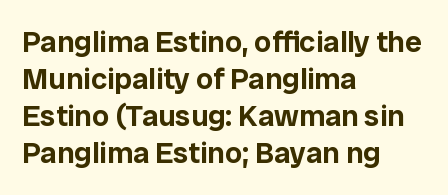
{"serif": "no", "italic": "no", "width": "normal", "stroke_contrast": "low", "x_height": "medium", "monospaced": "no", "underline": "no", "align": "left", "line_spacing_ratio": 1.23, "letter_spacing": "normal", "letter_spacing_em": 0.0, "glyph_px": 30}
